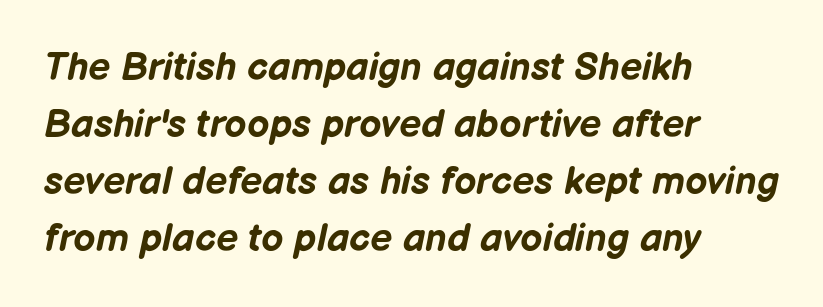
The image shows 39 px bold type, italic (leaning right); set left-aligned, normal line spacing (1.46x), normal letter spacing, not underlined; low stroke contrast and a medium x-height.
